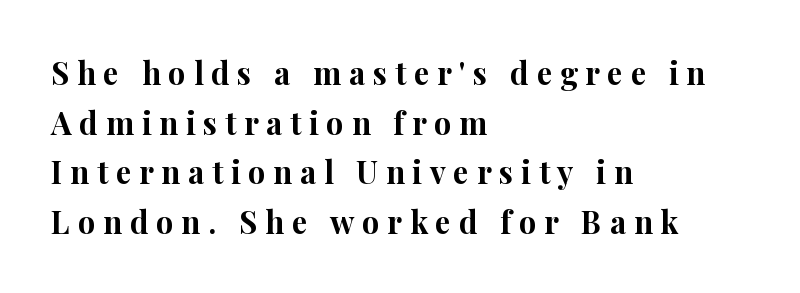
The image shows 31 px bold serif type, upright; set left-aligned, normal line spacing (1.6x), unusually wide letter spacing (+0.25 em), not underlined; high stroke contrast and a medium x-height.
